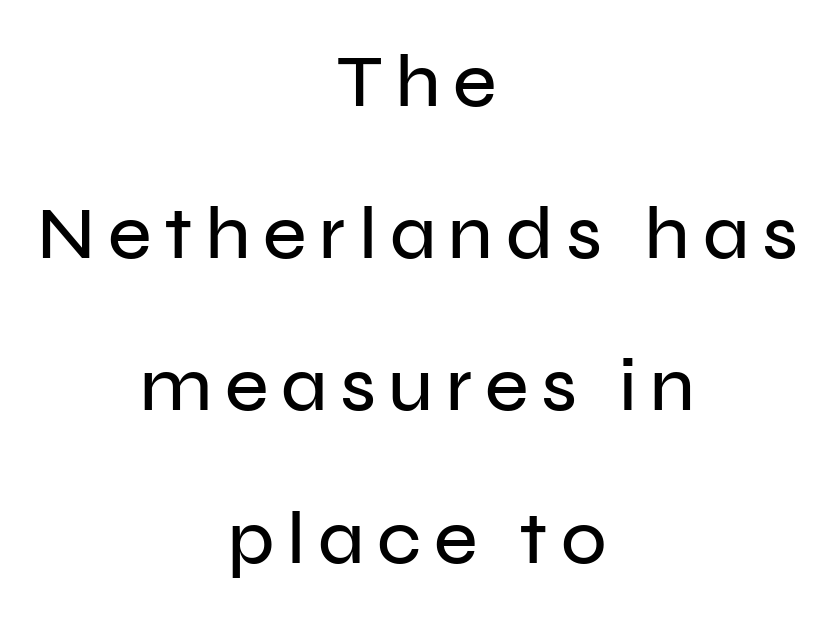
Underline: absent. This is the regular roman posture of the typeface. Serifs: no, the terminals of the letterforms are clean. Regarding leading, the lines here are spaced well apart.
